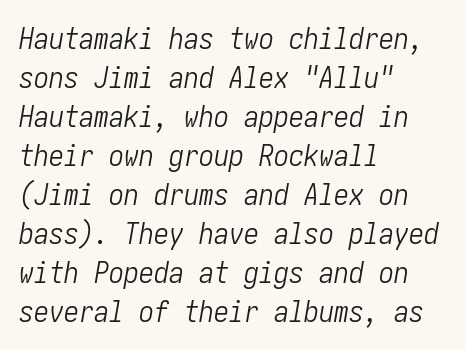
Q: Is the text bold? A: No.
Q: Is the text italic (slanted)? A: Yes, it leans right by about 10 degrees.
Q: Is the text underlined? A: No.
Q: How is the paragraph aligned? A: Left-aligned.
Q: Is the spacing between letters normal or unusually wide? A: Normal.
Q: Is the spacing between lines tight, normal or loose? A: Normal.
Q: Width (condensed, normal, or wide)? A: Condensed.
Q: Stroke contrast? A: Low.
Q: x-height? A: Medium.
